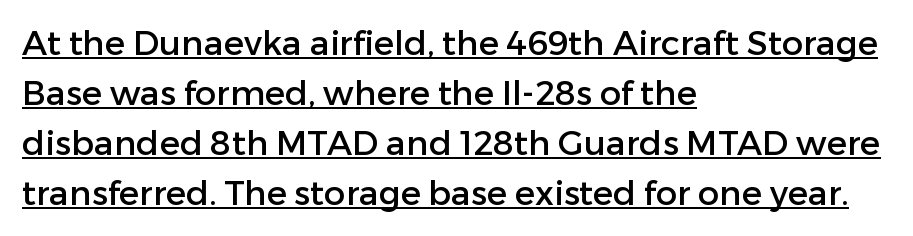
Q: Is the text italic (slanted)? A: No, it is upright.
Q: Is the typeface a serif or a sans-serif typeface? A: Sans-serif.
Q: Is the text underlined? A: Yes.
Q: How is the paragraph aligned? A: Left-aligned.
Q: Is the spacing between letters normal or unusually wide? A: Normal.
Q: Is the spacing between lines tight, normal or loose? A: Normal.
Q: Width (condensed, normal, or wide)? A: Normal.
Q: Stroke contrast? A: Low.
Q: x-height? A: Medium.
Q: Monospaced? A: No.
